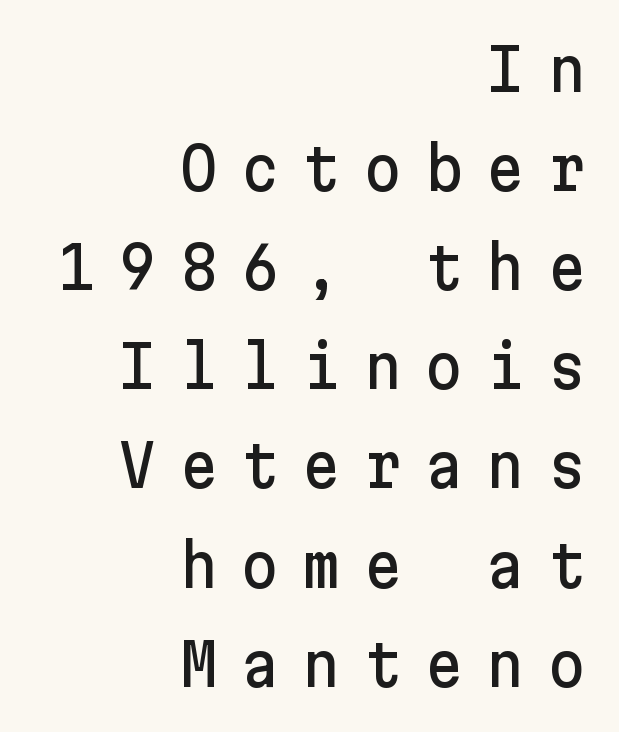
Q: Is the text italic (slanted)? A: No, it is upright.
Q: Is the typeface a serif or a sans-serif typeface? A: Sans-serif.
Q: Is the text underlined? A: No.
Q: How is the paragraph aligned? A: Right-aligned.
Q: Is the spacing between letters normal or unusually wide? A: Unusually wide.
Q: Is the spacing between lines tight, normal or loose? A: Normal.
Q: Width (condensed, normal, or wide)? A: Normal.
Q: Stroke contrast? A: Low.
Q: x-height? A: Medium.
